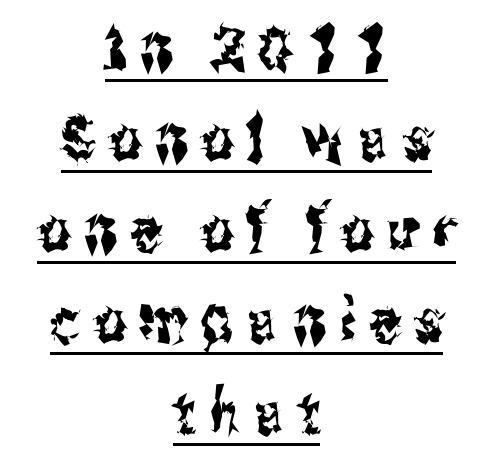
Q: Is the text italic (slanted)? A: No, it is upright.
Q: Is the typeface a serif or a sans-serif typeface? A: Sans-serif.
Q: Is the text underlined? A: Yes.
Q: How is the paragraph aligned? A: Centered.
Q: Is the spacing between letters normal or unusually wide? A: Unusually wide.
Q: Is the spacing between lines tight, normal or loose? A: Normal.
Q: Width (condensed, normal, or wide)? A: Condensed.
Q: Stroke contrast? A: Medium.
Q: x-height? A: Medium.
Q: Monospaced? A: No.
